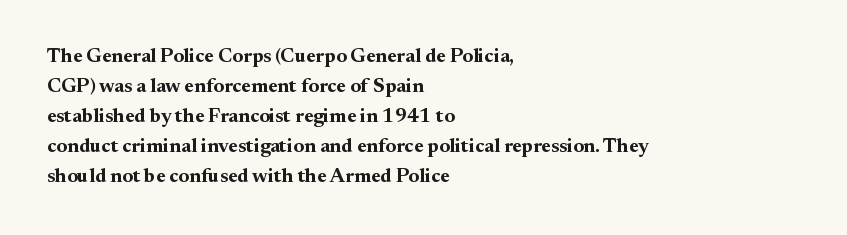
Q: Is the text bold? A: Yes.
Q: Is the text italic (slanted)? A: No, it is upright.
Q: Is the text underlined? A: No.
Q: How is the paragraph aligned? A: Left-aligned.
Q: Is the spacing between letters normal or unusually wide? A: Normal.
Q: Is the spacing between lines tight, normal or loose? A: Normal.
